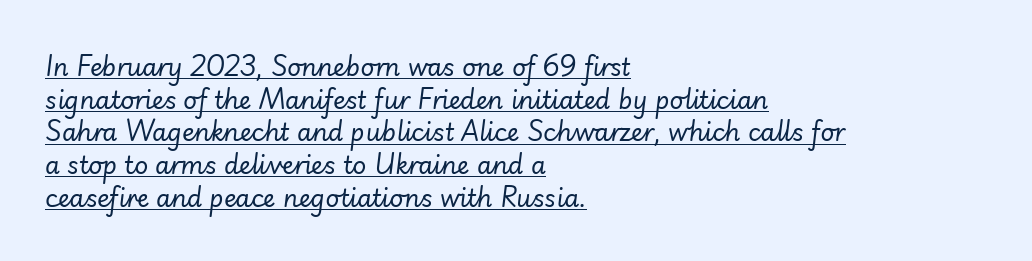
{"italic": "yes", "lean": "right", "slant_degrees": 7, "bold": "no", "underline": "yes", "align": "left", "line_spacing": "normal", "line_spacing_ratio": 1.36, "letter_spacing": "normal", "letter_spacing_em": 0.0, "glyph_px": 24}
